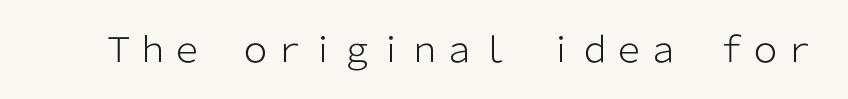
{"serif": "no", "italic": "no", "bold": "no", "weight": "light", "width": "normal", "stroke_contrast": "low", "x_height": "medium", "monospaced": "no", "underline": "no", "letter_spacing": "normal", "letter_spacing_em": 0.0, "glyph_px": 34}
